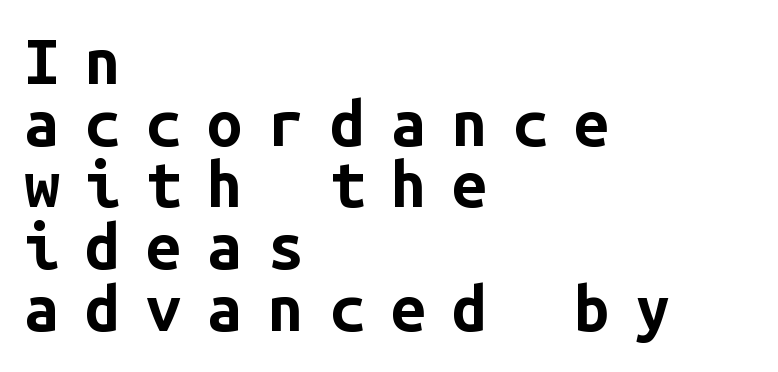
Q: Is the text bold? A: Yes.
Q: Is the text italic (slanted)? A: No, it is upright.
Q: Is the typeface a serif or a sans-serif typeface? A: Sans-serif.
Q: Is the text underlined? A: No.
Q: How is the paragraph aligned? A: Left-aligned.
Q: Is the spacing between letters normal or unusually wide? A: Unusually wide.
Q: Is the spacing between lines tight, normal or loose? A: Tight.
Q: Width (condensed, normal, or wide)? A: Normal.
Q: Stroke contrast? A: Low.
Q: x-height? A: Medium.
Q: Monospaced? A: Yes.
